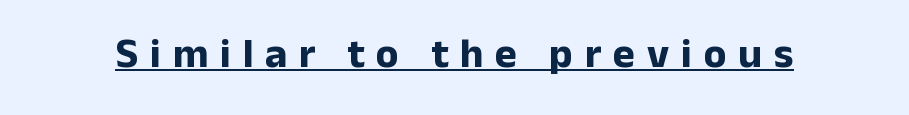
The image shows 42 px bold sans-serif type, upright; set unusually wide letter spacing (+0.28 em), underlined; low stroke contrast and a medium x-height.
